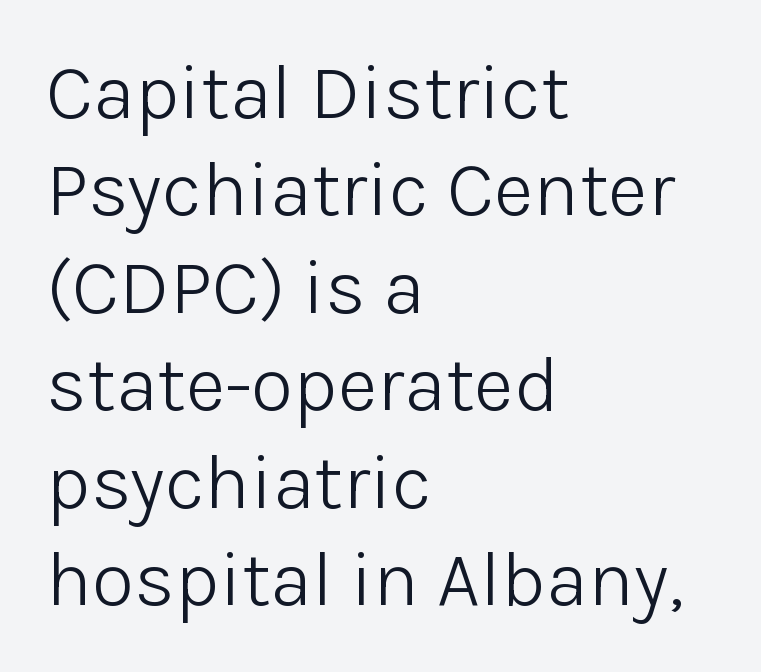
Q: Is the text bold? A: No.
Q: Is the text italic (slanted)? A: No, it is upright.
Q: Is the typeface a serif or a sans-serif typeface? A: Sans-serif.
Q: Is the text underlined? A: No.
Q: How is the paragraph aligned? A: Left-aligned.
Q: Is the spacing between letters normal or unusually wide? A: Normal.
Q: Is the spacing between lines tight, normal or loose? A: Normal.
Q: Width (condensed, normal, or wide)? A: Normal.
Q: Stroke contrast? A: Low.
Q: x-height? A: Medium.
Q: Monospaced? A: No.
